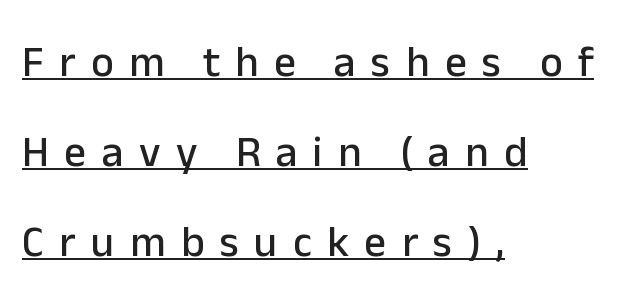
{"serif": "no", "italic": "no", "width": "normal", "stroke_contrast": "low", "x_height": "medium", "monospaced": "no", "underline": "yes", "align": "left", "line_spacing": "loose", "line_spacing_ratio": 2.09, "letter_spacing": "wide", "letter_spacing_em": 0.36, "glyph_px": 43}
